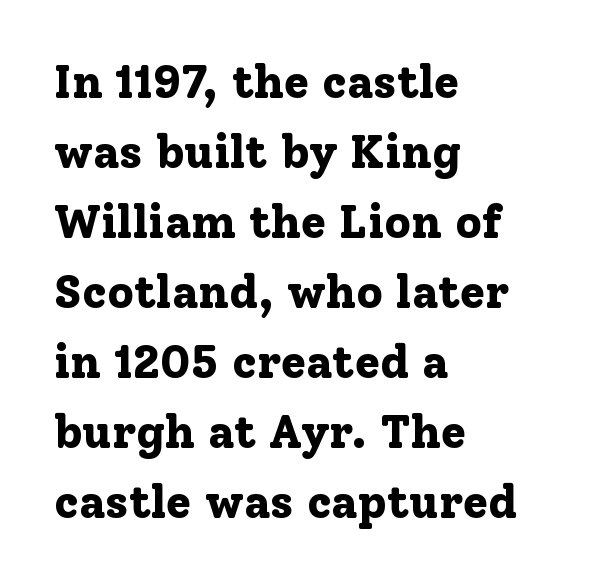
Q: Is the text bold? A: Yes.
Q: Is the text italic (slanted)? A: No, it is upright.
Q: Is the typeface a serif or a sans-serif typeface? A: Serif.
Q: Is the text underlined? A: No.
Q: How is the paragraph aligned? A: Left-aligned.
Q: Is the spacing between letters normal or unusually wide? A: Normal.
Q: Is the spacing between lines tight, normal or loose? A: Normal.
Q: Width (condensed, normal, or wide)? A: Normal.
Q: Stroke contrast? A: Low.
Q: x-height? A: Medium.
Q: Monospaced? A: No.
